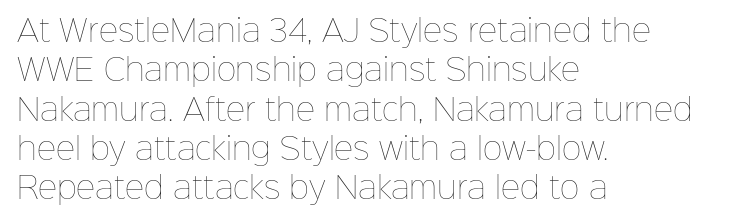
These lines were composed using upright roman letters. Casual observation: everything's shoved over to the left. These lines are rendered in a variable-pitch font. How are the letters spaced? Ordinarily, with no added tracking.
